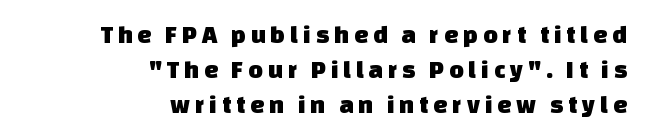
Q: Is the text underlined? A: No.
Q: How is the paragraph aligned? A: Right-aligned.
Q: Is the spacing between letters normal or unusually wide? A: Unusually wide.
Q: Is the spacing between lines tight, normal or loose? A: Normal.
